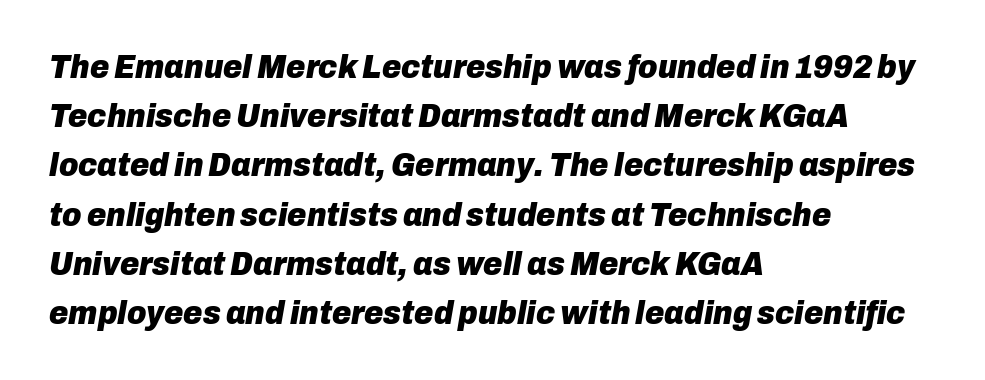
The gap between lines stays unmarked. Default kerning and tracking; the words read as compact shapes. The designer left line spacing at the default. The passage shown is emphatically bold.
